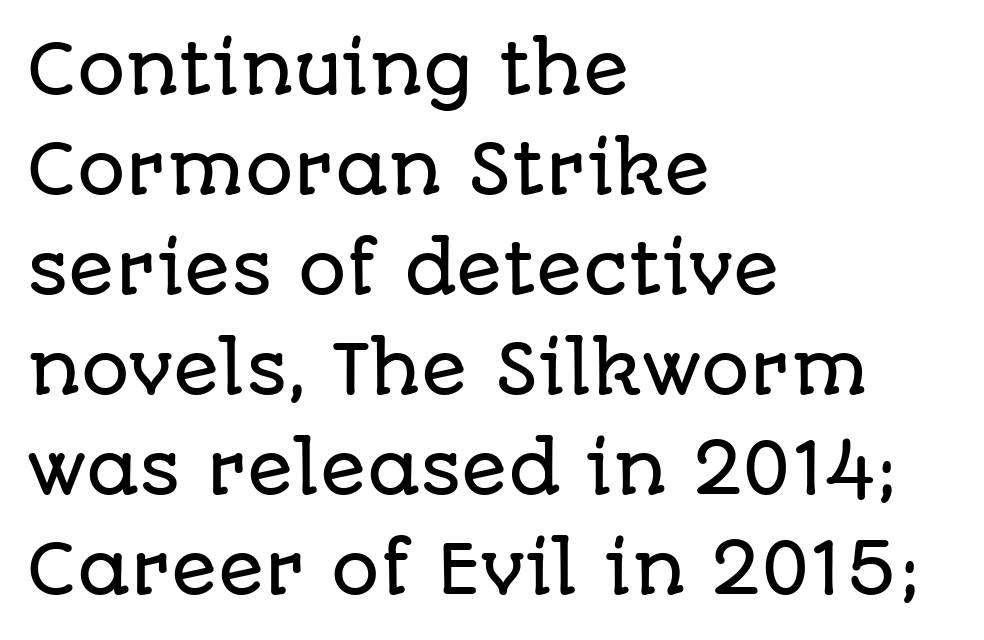
Each letter keeps its own natural width here, so spacing adapts to shape. A clean baseline with only descenders dipping below it. The lines in this sample share a left origin and differ only in where they stop. A typesetter would call this zero additional tracking.
